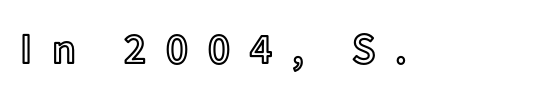
The image shows 43 px text type, upright; set unusually wide letter spacing (+0.46 em), not underlined; a medium x-height.
